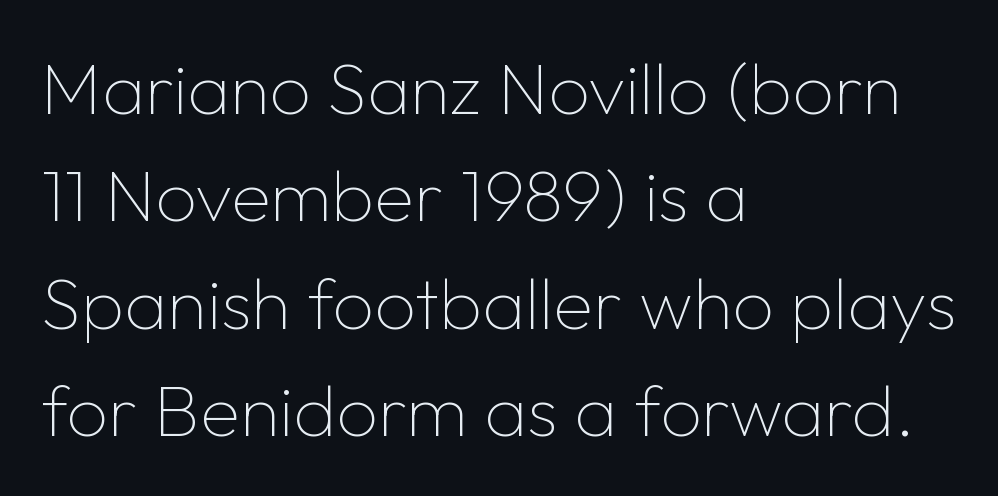
Each letter keeps its own natural width here, so spacing adapts to shape. In CSS terms this would be text-align: left. The space beneath each line is pristine and unruled. This is sans-serif lettering, the kind often seen on screens and signage. The axis of the letterforms is exactly vertical. Vertical spacing — default.
